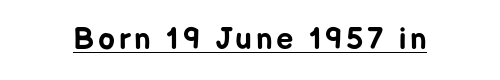
Think of a printed novel: that variable character pitch is what you see here. Typesetter's note: full bold, strokes at maximum text heaviness. Unlike italic type, these characters show no tilt at all. Nope, no serifs anywhere on these letters. Like a heading marked for emphasis, these lines bear an underscore.
